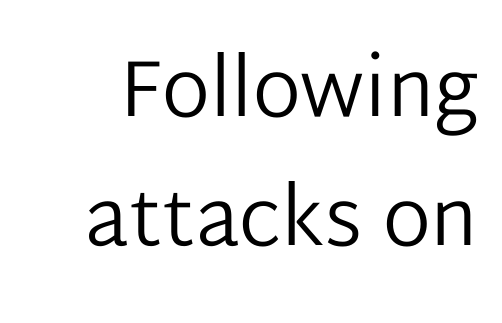
Q: Is the text bold? A: No.
Q: Is the text italic (slanted)? A: No, it is upright.
Q: Is the typeface a serif or a sans-serif typeface? A: Sans-serif.
Q: Is the text underlined? A: No.
Q: Is the spacing between letters normal or unusually wide? A: Normal.
Q: Is the spacing between lines tight, normal or loose? A: Normal.
Q: Width (condensed, normal, or wide)? A: Normal.
Q: Stroke contrast? A: Low.
Q: x-height? A: Medium.
Q: Monospaced? A: No.
